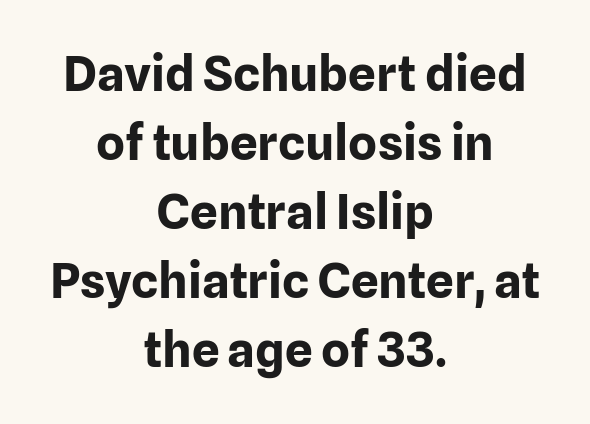
{"serif": "no", "italic": "no", "bold": "yes", "weight": "bold", "width": "normal", "stroke_contrast": "low", "x_height": "medium", "monospaced": "no", "underline": "no", "align": "center", "line_spacing": "normal", "line_spacing_ratio": 1.41, "letter_spacing": "normal", "letter_spacing_em": 0.0, "glyph_px": 49}
